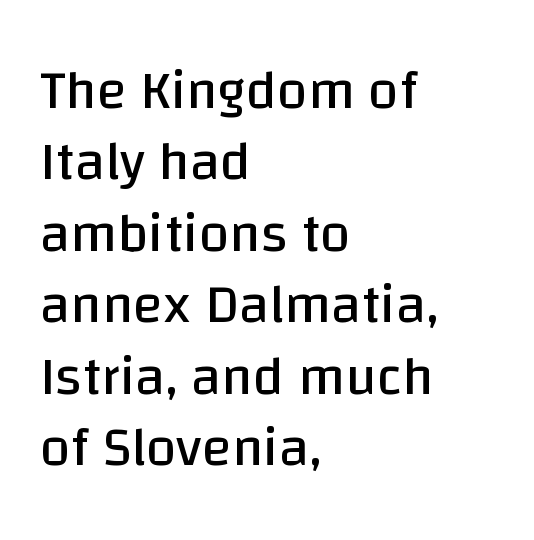
Q: Is the text bold? A: No.
Q: Is the text italic (slanted)? A: No, it is upright.
Q: Is the typeface a serif or a sans-serif typeface? A: Sans-serif.
Q: Is the text underlined? A: No.
Q: How is the paragraph aligned? A: Left-aligned.
Q: Is the spacing between letters normal or unusually wide? A: Normal.
Q: Is the spacing between lines tight, normal or loose? A: Normal.
Q: Width (condensed, normal, or wide)? A: Normal.
Q: Stroke contrast? A: Low.
Q: x-height? A: Large.
Q: Monospaced? A: No.
